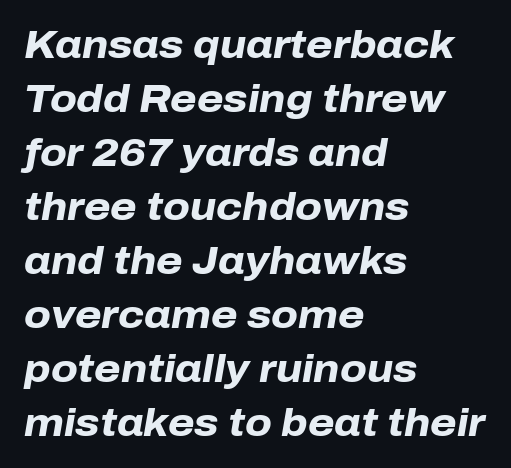
{"italic": "yes", "lean": "right", "slant_degrees": 10, "bold": "yes", "weight": "heavy", "width": "normal", "stroke_contrast": "low", "x_height": "medium", "monospaced": "no", "underline": "no", "align": "left", "line_spacing": "normal", "line_spacing_ratio": 1.42, "letter_spacing": "normal", "letter_spacing_em": 0.0, "glyph_px": 38}
